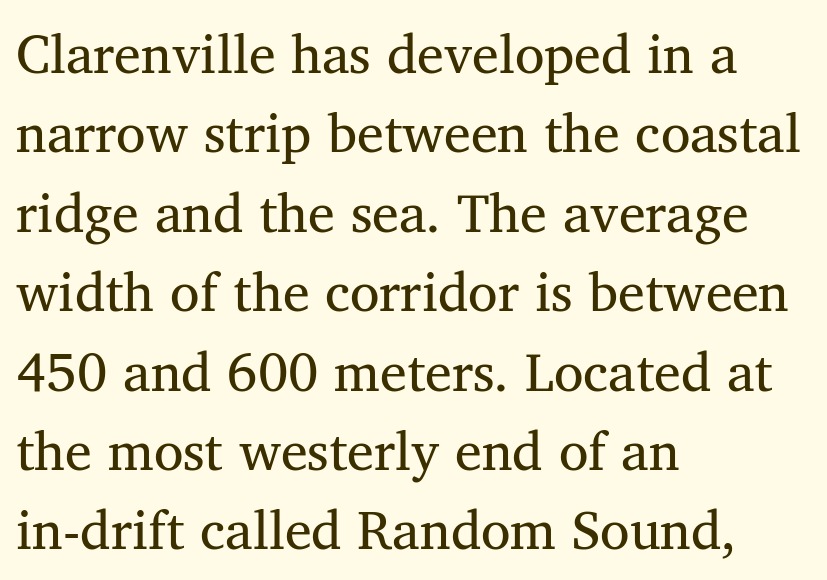
Q: Is the text bold? A: No.
Q: Is the text italic (slanted)? A: No, it is upright.
Q: Is the typeface a serif or a sans-serif typeface? A: Serif.
Q: Is the text underlined? A: No.
Q: How is the paragraph aligned? A: Left-aligned.
Q: Is the spacing between letters normal or unusually wide? A: Normal.
Q: Is the spacing between lines tight, normal or loose? A: Normal.
Q: Width (condensed, normal, or wide)? A: Normal.
Q: Stroke contrast? A: Medium.
Q: x-height? A: Medium.
Q: Monospaced? A: No.
